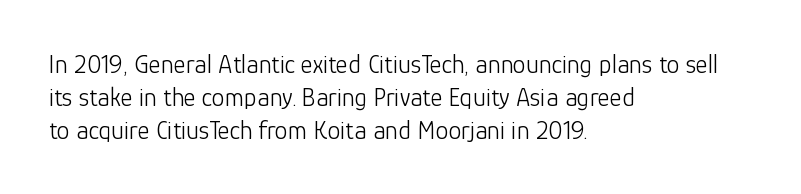
{"italic": "no", "bold": "no", "underline": "no", "align": "left", "line_spacing": "normal", "line_spacing_ratio": 1.26, "letter_spacing": "normal", "letter_spacing_em": 0.0, "glyph_px": 26}
